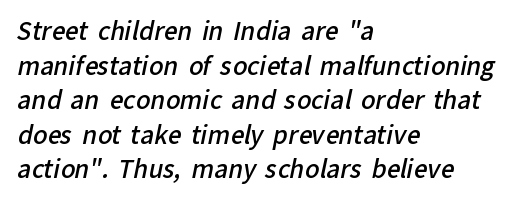
Emphasis by weight is partial: semibold. Does the copy run flush right? No — it runs flush left. The specimen omits any rule beneath the text block's lines. Regarding leading, the lines here are spaced in the standard way.
